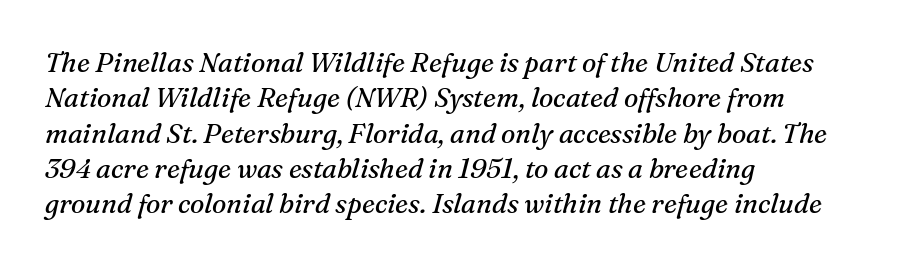
{"italic": "yes", "lean": "right", "slant_degrees": 16, "bold": "no", "underline": "no", "align": "left", "line_spacing": "normal", "line_spacing_ratio": 1.31, "letter_spacing": "normal", "letter_spacing_em": 0.0, "glyph_px": 27}
